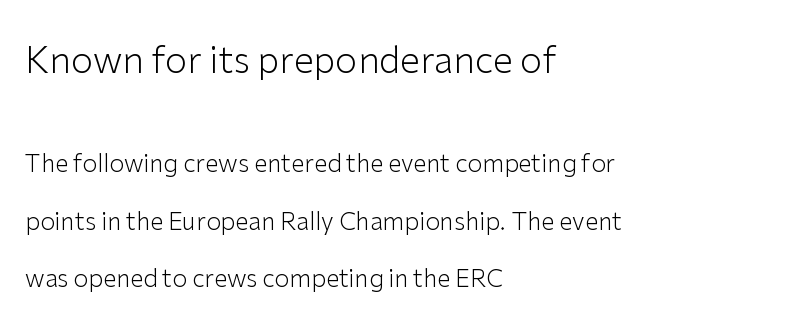
Q: Is the text bold? A: No.
Q: Is the text italic (slanted)? A: No, it is upright.
Q: Is the typeface a serif or a sans-serif typeface? A: Sans-serif.
Q: Is the text underlined? A: No.
Q: How is the paragraph aligned? A: Left-aligned.
Q: Is the spacing between letters normal or unusually wide? A: Normal.
Q: Is the spacing between lines tight, normal or loose? A: Loose.
Q: Which block of text is set in a larger size, the first (top) or the second (bottom)? A: The first (top) one.
Q: Width (condensed, normal, or wide)? A: Normal.
Q: Stroke contrast? A: Low.
Q: x-height? A: Medium.
Q: Monospaced? A: No.
